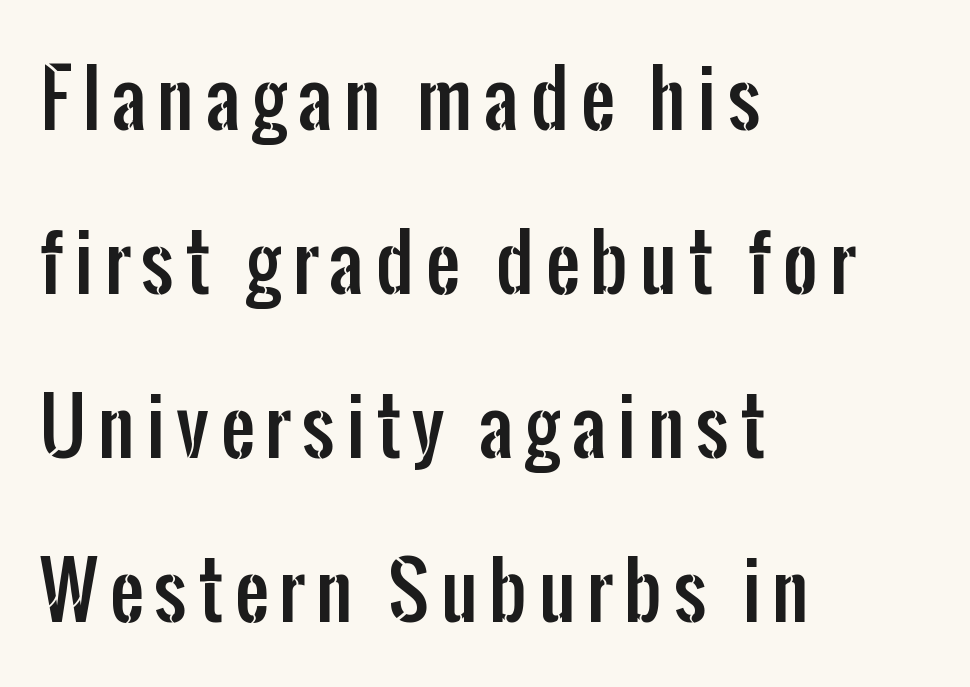
The image shows 76 px condensed sans-serif type, upright; set left-aligned, loose line spacing (2.16x), not underlined; low stroke contrast and a medium x-height.
